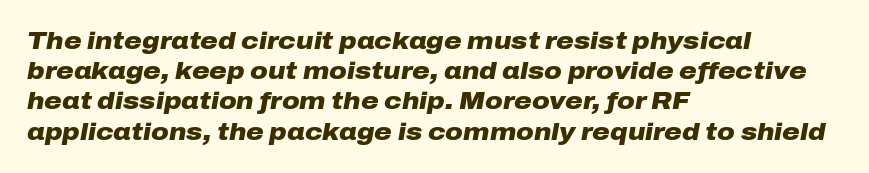
The image shows 24 px bold type, italic (leaning right); set left-aligned, normal line spacing (1.26x), normal letter spacing, not underlined.
